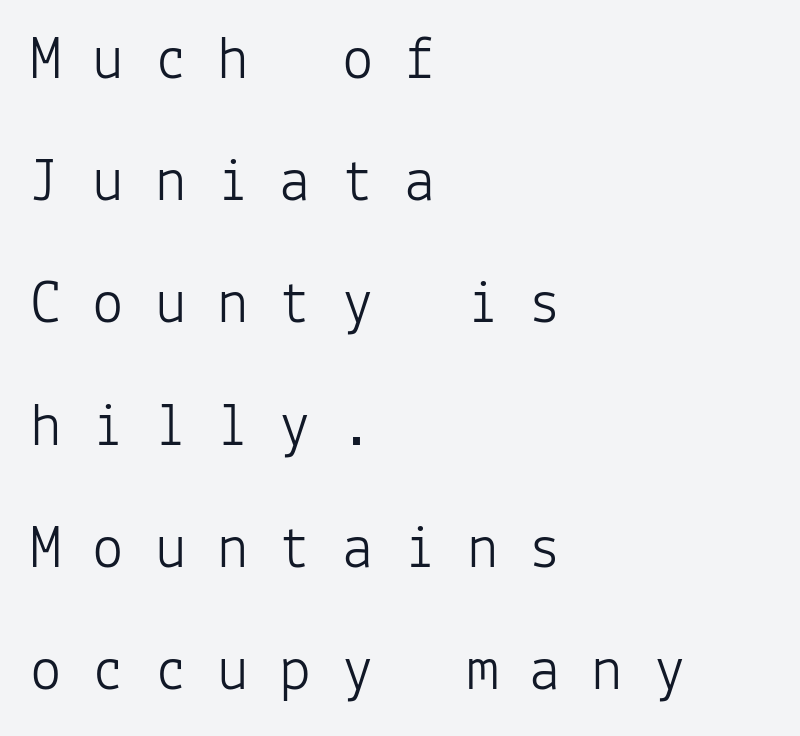
Q: Is the text bold? A: No.
Q: Is the text italic (slanted)? A: No, it is upright.
Q: Is the typeface a serif or a sans-serif typeface? A: Sans-serif.
Q: Is the text underlined? A: No.
Q: How is the paragraph aligned? A: Left-aligned.
Q: Is the spacing between letters normal or unusually wide? A: Unusually wide.
Q: Is the spacing between lines tight, normal or loose? A: Loose.
Q: Width (condensed, normal, or wide)? A: Normal.
Q: Stroke contrast? A: Low.
Q: x-height? A: Medium.
Q: Monospaced? A: Yes.
